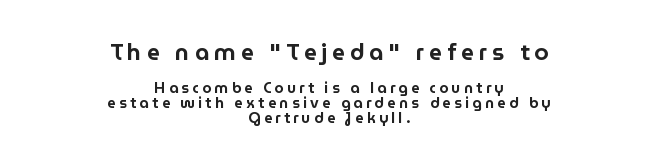
{"italic": "no", "underline": "no", "align": "center", "line_spacing": "tight", "line_spacing_ratio": 1.02, "letter_spacing": "wide", "letter_spacing_em": 0.21, "larger_block": "first", "size_ratio": 1.53, "glyph_px": 23}
